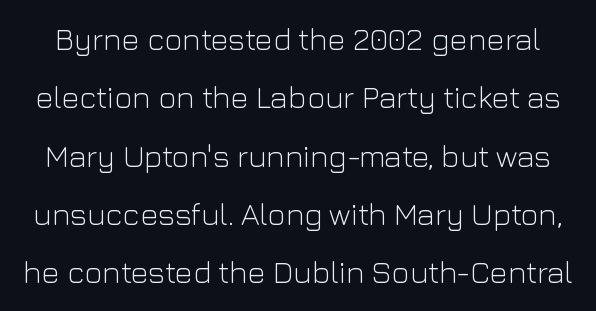
Q: Is the text bold? A: No.
Q: Is the text italic (slanted)? A: No, it is upright.
Q: Is the typeface a serif or a sans-serif typeface? A: Sans-serif.
Q: Is the text underlined? A: No.
Q: Is the spacing between letters normal or unusually wide? A: Normal.
Q: Width (condensed, normal, or wide)? A: Normal.
Q: Stroke contrast? A: Low.
Q: x-height? A: Medium.
Q: Monospaced? A: No.
